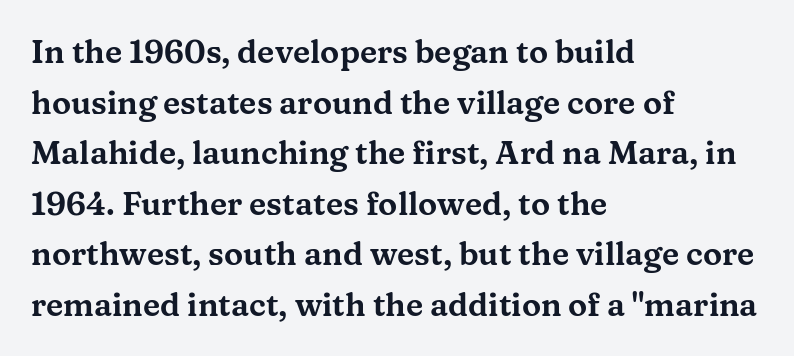
The image shows 32 px wide serif type, upright; set left-aligned, normal line spacing (1.58x), normal letter spacing, not underlined; medium stroke contrast and a medium x-height.
